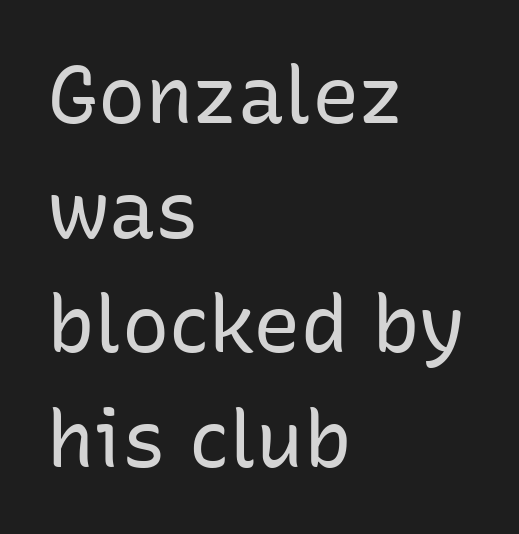
The image shows 79 px regular-weight sans-serif type, upright; set left-aligned, normal line spacing (1.45x), normal letter spacing, not underlined; low stroke contrast and a medium x-height.
